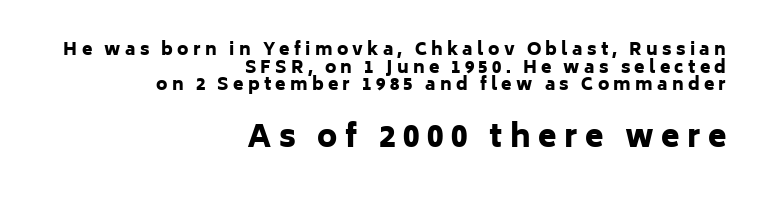
Q: Is the text bold? A: Yes.
Q: Is the text italic (slanted)? A: No, it is upright.
Q: Is the typeface a serif or a sans-serif typeface? A: Sans-serif.
Q: Is the text underlined? A: No.
Q: How is the paragraph aligned? A: Right-aligned.
Q: Is the spacing between letters normal or unusually wide? A: Unusually wide.
Q: Is the spacing between lines tight, normal or loose? A: Tight.
Q: Which block of text is set in a larger size, the first (top) or the second (bottom)? A: The second (bottom) one.
Q: Width (condensed, normal, or wide)? A: Normal.
Q: Stroke contrast? A: Low.
Q: x-height? A: Medium.
Q: Monospaced? A: No.
